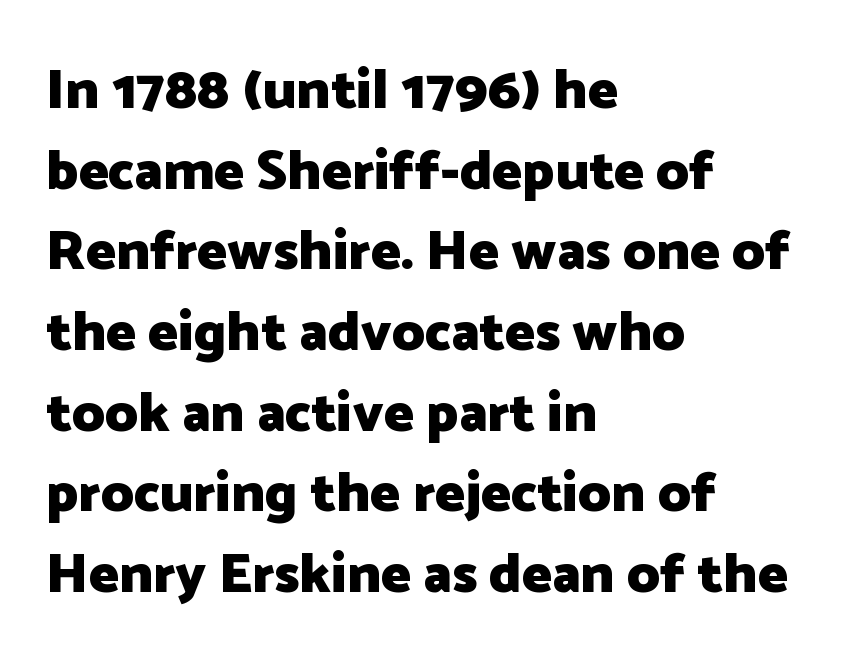
Q: Is the text bold? A: Yes.
Q: Is the text italic (slanted)? A: No, it is upright.
Q: Is the typeface a serif or a sans-serif typeface? A: Sans-serif.
Q: Is the text underlined? A: No.
Q: How is the paragraph aligned? A: Left-aligned.
Q: Is the spacing between letters normal or unusually wide? A: Normal.
Q: Is the spacing between lines tight, normal or loose? A: Normal.
Q: Width (condensed, normal, or wide)? A: Normal.
Q: Stroke contrast? A: Low.
Q: x-height? A: Medium.
Q: Monospaced? A: No.
